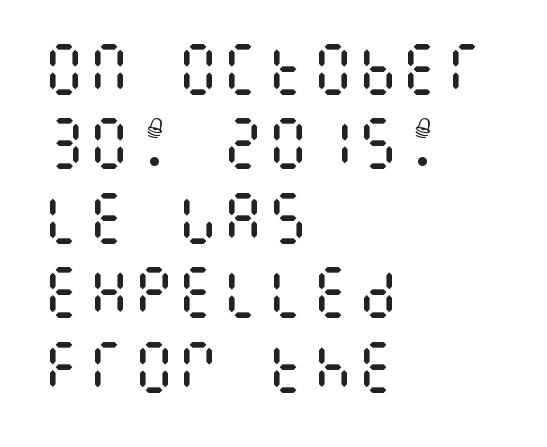
Quick note: interline space is typical. Posture: straight, roman, zero tilt. Bold? No — there's no thickening of the strokes. Leftover space on each line is placed entirely after the last word.
